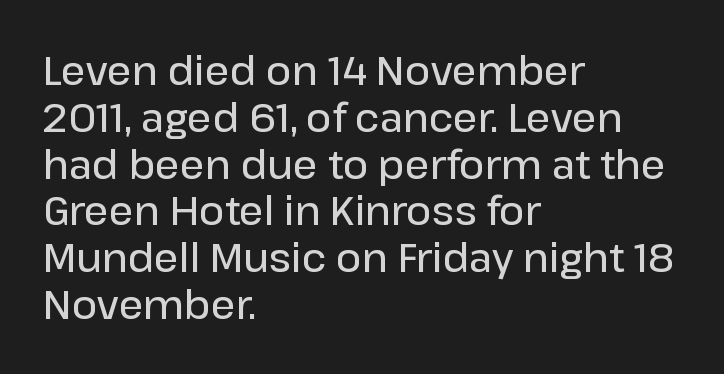
{"serif": "no", "italic": "no", "bold": "semi", "weight": "semibold", "width": "normal", "stroke_contrast": "low", "x_height": "medium", "monospaced": "no", "underline": "no", "align": "left", "line_spacing_ratio": 1.2, "letter_spacing": "normal", "letter_spacing_em": 0.0, "glyph_px": 39}
